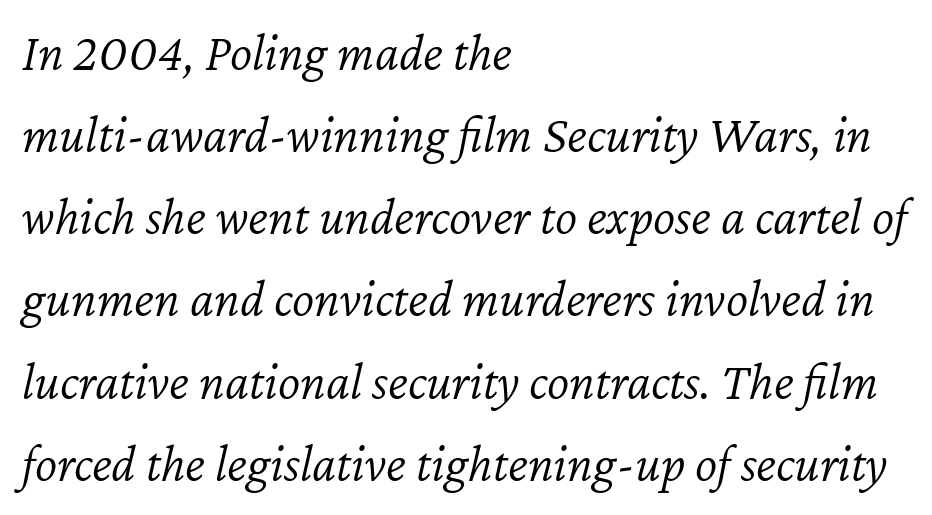
{"italic": "yes", "lean": "right", "slant_degrees": 12, "bold": "no", "weight": "light", "width": "normal", "stroke_contrast": "low", "x_height": "medium", "monospaced": "no", "underline": "no", "align": "left", "line_spacing": "normal", "line_spacing_ratio": 1.55, "letter_spacing": "normal", "letter_spacing_em": 0.0, "glyph_px": 53}
